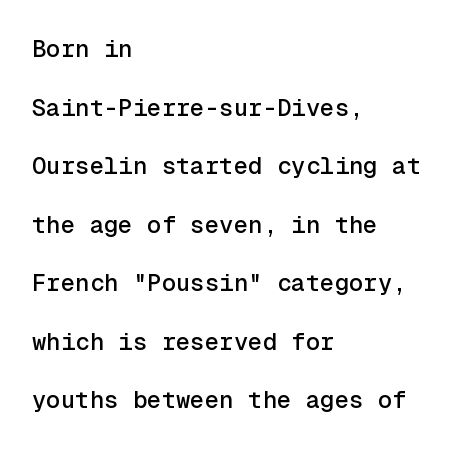
Q: Is the text italic (slanted)? A: No, it is upright.
Q: Is the text underlined? A: No.
Q: How is the paragraph aligned? A: Left-aligned.
Q: Is the spacing between letters normal or unusually wide? A: Normal.
Q: Is the spacing between lines tight, normal or loose? A: Loose.
